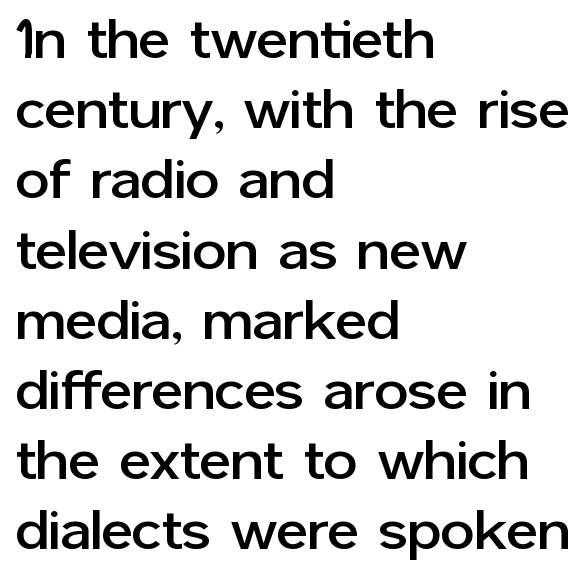
Q: Is the text italic (slanted)? A: No, it is upright.
Q: Is the typeface a serif or a sans-serif typeface? A: Sans-serif.
Q: Is the text underlined? A: No.
Q: How is the paragraph aligned? A: Left-aligned.
Q: Is the spacing between letters normal or unusually wide? A: Normal.
Q: Is the spacing between lines tight, normal or loose? A: Normal.
Q: Width (condensed, normal, or wide)? A: Normal.
Q: Stroke contrast? A: Low.
Q: x-height? A: Medium.
Q: Monospaced? A: No.
